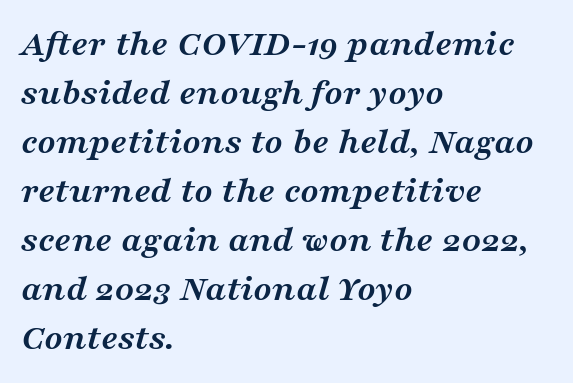
The passage shown has conventional tracking throughout. The text carries the slant typical of an italic or oblique font. Baseline-to-baseline distance is the conventional proportion of letter height. Proportional: the letters do not fall into vertical columns.
